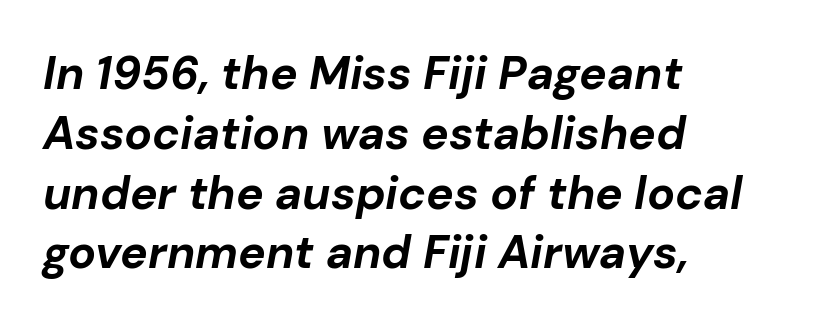
Q: Is the text bold? A: Yes.
Q: Is the text italic (slanted)? A: Yes, it leans right by about 10 degrees.
Q: Is the text underlined? A: No.
Q: How is the paragraph aligned? A: Left-aligned.
Q: Is the spacing between letters normal or unusually wide? A: Normal.
Q: Is the spacing between lines tight, normal or loose? A: Normal.
Q: Width (condensed, normal, or wide)? A: Normal.
Q: Stroke contrast? A: Low.
Q: x-height? A: Medium.
Q: Monospaced? A: No.
